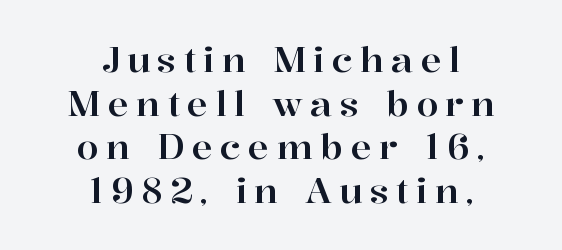
{"serif": "yes", "italic": "no", "width": "normal", "stroke_contrast": "high", "x_height": "medium", "monospaced": "no", "underline": "no", "align": "center", "line_spacing": "normal", "line_spacing_ratio": 1.25, "letter_spacing": "wide", "letter_spacing_em": 0.21, "glyph_px": 35}
